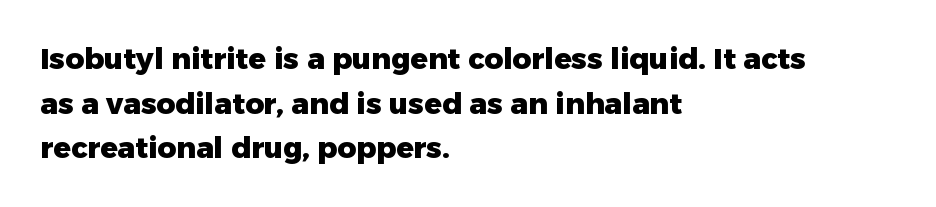
The image shows 29 px heavy sans-serif type, upright; set left-aligned, normal line spacing (1.54x), normal letter spacing, not underlined; low stroke contrast and a medium x-height.
